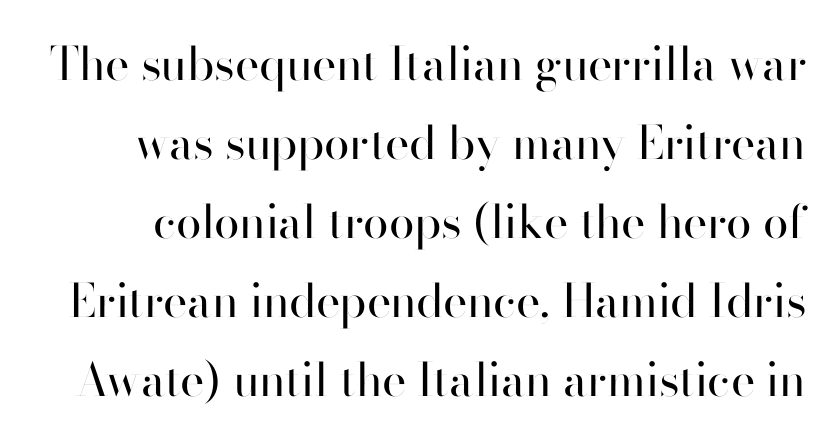
Unmarked baselines from the first word to the last. On a weight scale, this lands at 450 or below. Vertical strokes here are truly vertical. Grotesque or geometric, the face here clearly has no serifs. This rendering leaves character spacing at its baseline value. Character widths vary here, with narrow letters taking less room than wide ones.
